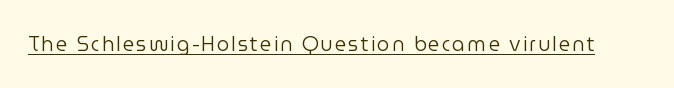
The face looks like a standard text weight, possibly lighter. Rendered with straight, roman letterforms. The rendered words wear a rule along their underside.
